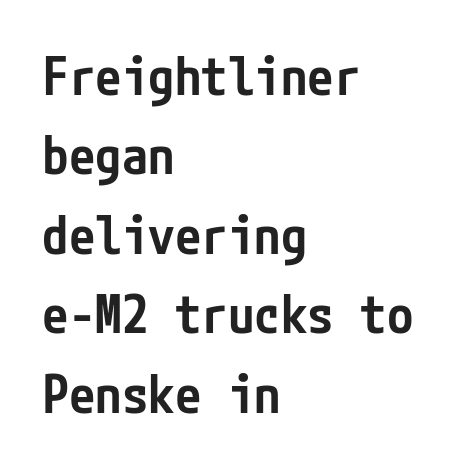
Style check: upright. Words float on clear page, feet unadorned. Stems and bowls a touch heavier than normal — semibold. The space between consecutive lines is moderate. Standard letterfit; no display-style spreading of the glyphs. The ragged edge is on the right, which tells us the setting is flush left.
